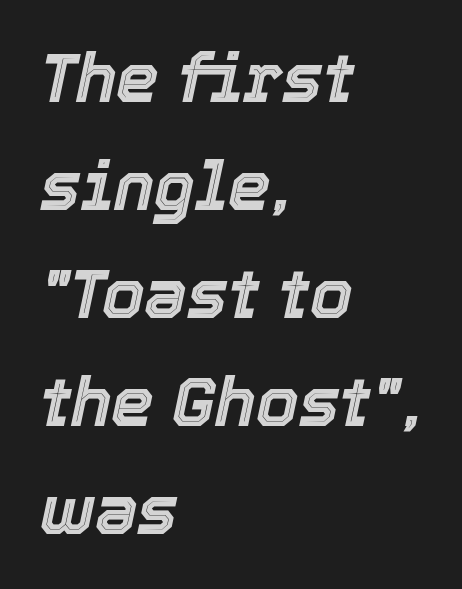
{"italic": "yes", "lean": "right", "slant_degrees": 12, "width": "normal", "x_height": "medium", "monospaced": "no", "underline": "no", "align": "left", "line_spacing": "normal", "line_spacing_ratio": 1.59, "letter_spacing": "normal", "letter_spacing_em": 0.0, "glyph_px": 68}
